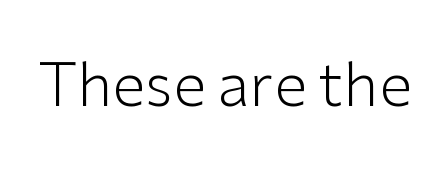
{"serif": "no", "italic": "no", "bold": "no", "weight": "light", "width": "normal", "stroke_contrast": "low", "x_height": "medium", "monospaced": "no", "underline": "no", "letter_spacing": "normal", "letter_spacing_em": 0.0, "glyph_px": 60}
